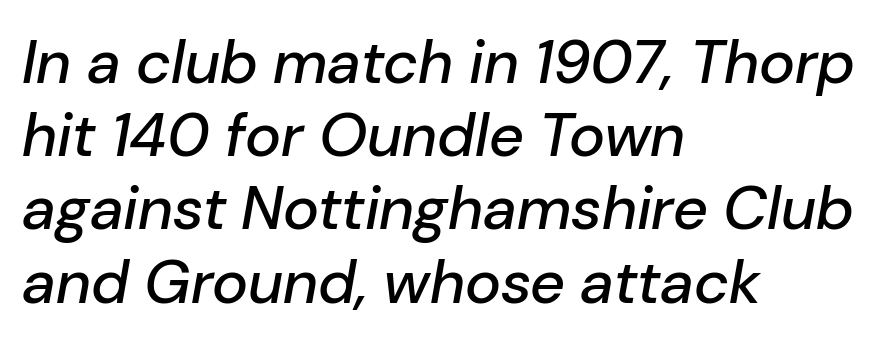
Q: Is the text italic (slanted)? A: Yes, it leans right by about 10 degrees.
Q: Is the text underlined? A: No.
Q: How is the paragraph aligned? A: Left-aligned.
Q: Is the spacing between letters normal or unusually wide? A: Normal.
Q: Width (condensed, normal, or wide)? A: Normal.
Q: Stroke contrast? A: Low.
Q: x-height? A: Medium.
Q: Monospaced? A: No.
